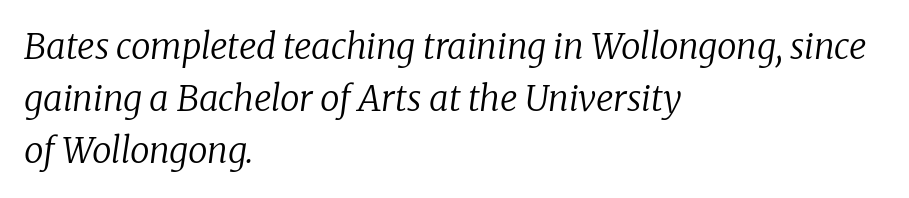
{"serif": "yes", "italic": "yes", "lean": "right", "slant_degrees": 8, "bold": "no", "weight": "regular", "width": "normal", "stroke_contrast": "low", "x_height": "medium", "monospaced": "no", "underline": "no", "align": "left", "line_spacing": "normal", "line_spacing_ratio": 1.49, "letter_spacing": "normal", "letter_spacing_em": 0.0, "glyph_px": 35}
